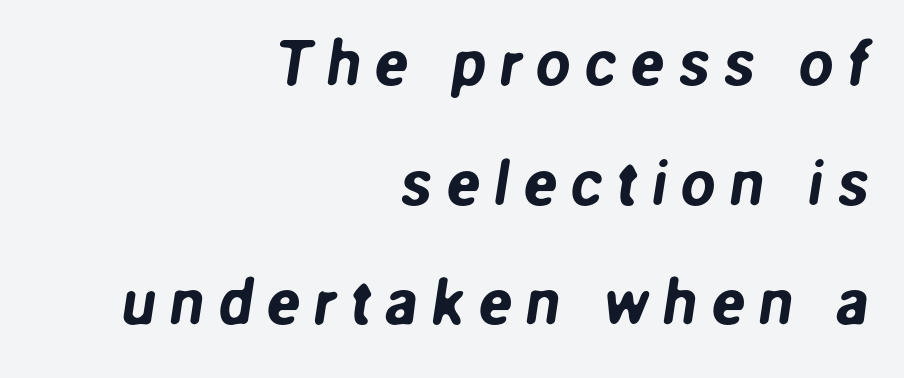
Q: Is the typeface a serif or a sans-serif typeface? A: Sans-serif.
Q: Is the text underlined? A: No.
Q: How is the paragraph aligned? A: Right-aligned.
Q: Is the spacing between letters normal or unusually wide? A: Unusually wide.
Q: Is the spacing between lines tight, normal or loose? A: Loose.
Q: Width (condensed, normal, or wide)? A: Normal.
Q: Stroke contrast? A: Low.
Q: x-height? A: Medium.
Q: Monospaced? A: No.
